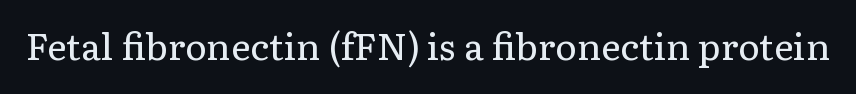
{"serif": "yes", "italic": "no", "bold": "no", "weight": "regular", "width": "normal", "stroke_contrast": "low", "x_height": "medium", "monospaced": "no", "underline": "no", "letter_spacing": "normal", "letter_spacing_em": 0.0, "glyph_px": 37}
